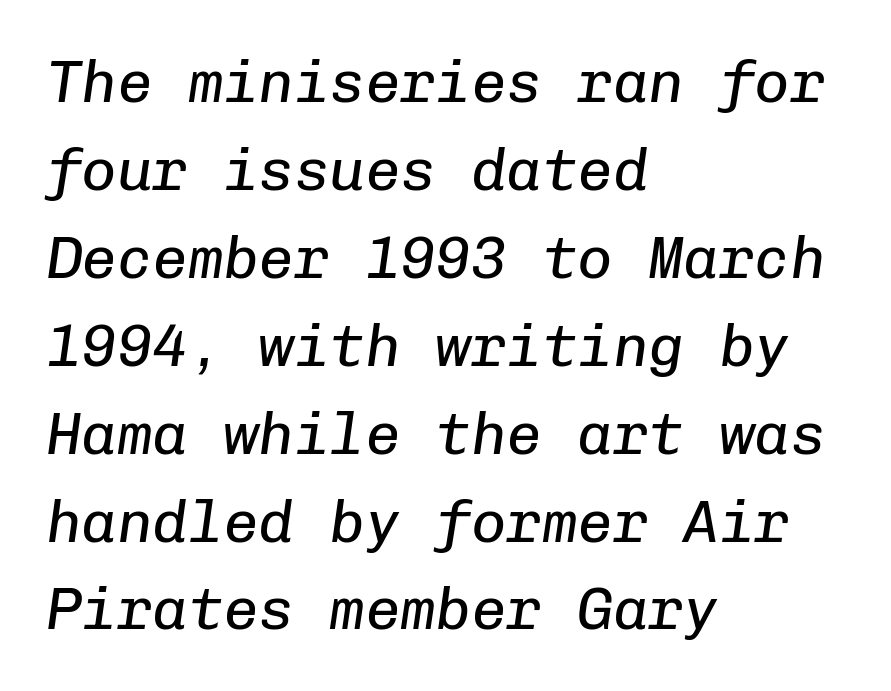
Layout note: lines flush left. The passage shown is typed in a monospace face where columns stay perfectly aligned. Vertical spacing — default. Each stroke keeps to a modest, everyday thickness or less.
